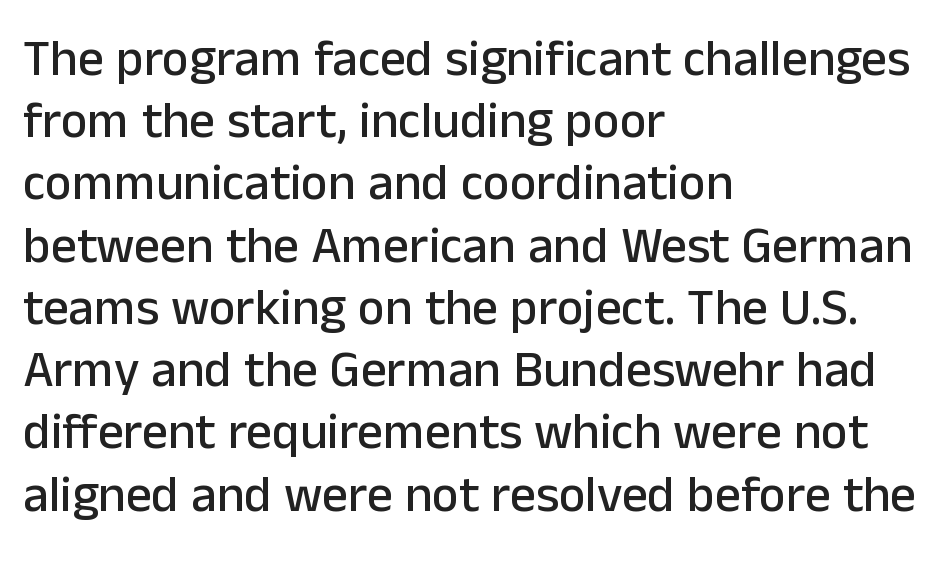
The image shows 51 px sans-serif type, upright; set left-aligned, line spacing 1.22x, normal letter spacing, not underlined; low stroke contrast and a medium x-height.
